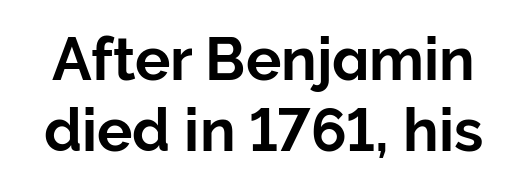
Q: Is the text italic (slanted)? A: No, it is upright.
Q: Is the typeface a serif or a sans-serif typeface? A: Sans-serif.
Q: Is the text underlined? A: No.
Q: Is the spacing between letters normal or unusually wide? A: Normal.
Q: Width (condensed, normal, or wide)? A: Normal.
Q: Stroke contrast? A: Low.
Q: x-height? A: Medium.
Q: Monospaced? A: No.
